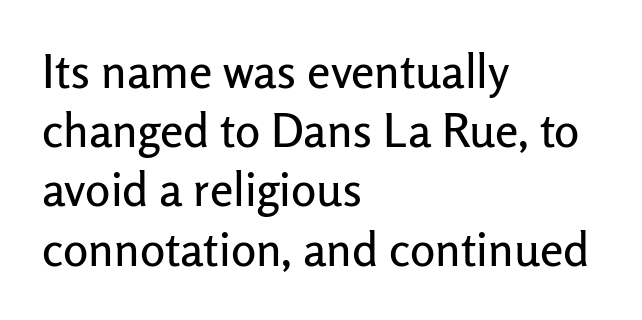
{"serif": "no", "italic": "no", "width": "normal", "stroke_contrast": "low", "x_height": "medium", "monospaced": "no", "underline": "no", "align": "left", "line_spacing": "normal", "line_spacing_ratio": 1.26, "letter_spacing": "normal", "letter_spacing_em": 0.0, "glyph_px": 47}
